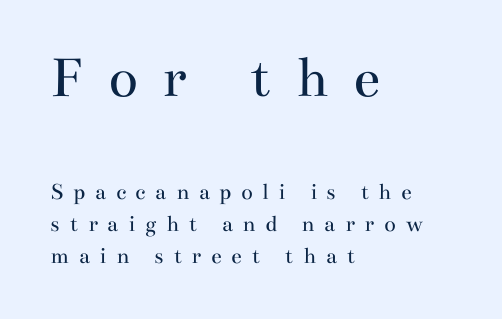
{"serif": "yes", "italic": "no", "bold": "no", "weight": "regular", "width": "wide", "stroke_contrast": "medium", "x_height": "small", "monospaced": "no", "underline": "no", "align": "left", "line_spacing": "normal", "line_spacing_ratio": 1.34, "letter_spacing": "wide", "letter_spacing_em": 0.4, "larger_block": "first", "size_ratio": 2.54, "glyph_px": 61}
